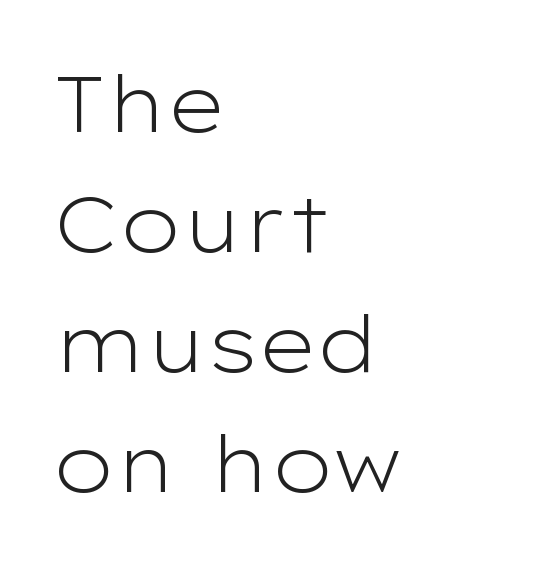
The image shows 79 px light, wide sans-serif type, upright; set left-aligned, normal line spacing (1.52x), normal letter spacing, not underlined; low stroke contrast and a medium x-height.
